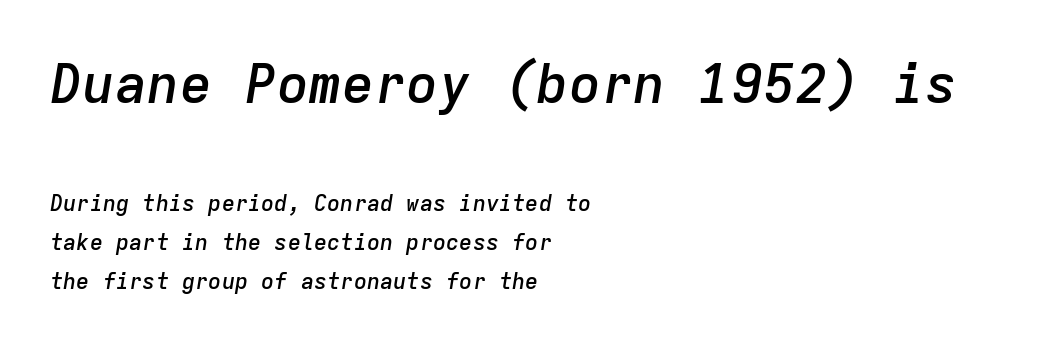
Q: Is the text bold? A: Semi-bold.
Q: Is the text italic (slanted)? A: Yes, it leans right by about 9 degrees.
Q: Is the text underlined? A: No.
Q: How is the paragraph aligned? A: Left-aligned.
Q: Is the spacing between letters normal or unusually wide? A: Normal.
Q: Which block of text is set in a larger size, the first (top) or the second (bottom)? A: The first (top) one.
Q: Width (condensed, normal, or wide)? A: Normal.
Q: Stroke contrast? A: Low.
Q: x-height? A: Medium.
Q: Monospaced? A: Yes.
